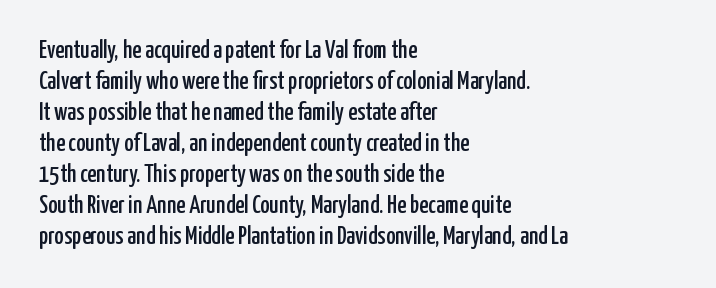
Q: Is the text italic (slanted)? A: No, it is upright.
Q: Is the text underlined? A: No.
Q: How is the paragraph aligned? A: Left-aligned.
Q: Is the spacing between letters normal or unusually wide? A: Normal.
